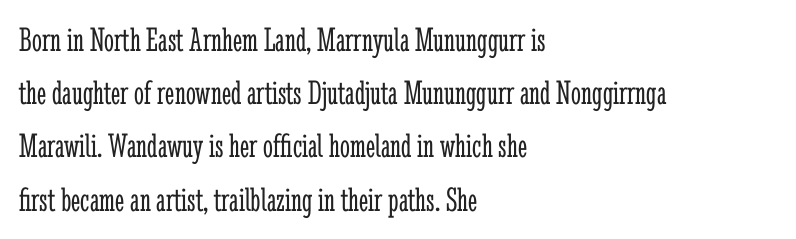
The face looks like a standard text weight, possibly lighter. I'd call this a serif setting — the letters wear small feet. Nope, not italic — everything's standing straight. The glyphs are unaccompanied by any horizontal stroke below them.
